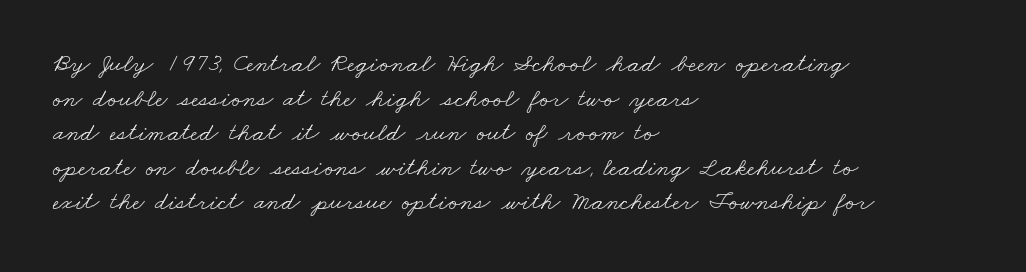
{"bold": "no", "underline": "no", "align": "left", "line_spacing": "normal", "line_spacing_ratio": 1.33, "letter_spacing": "normal", "letter_spacing_em": 0.0, "glyph_px": 26}
